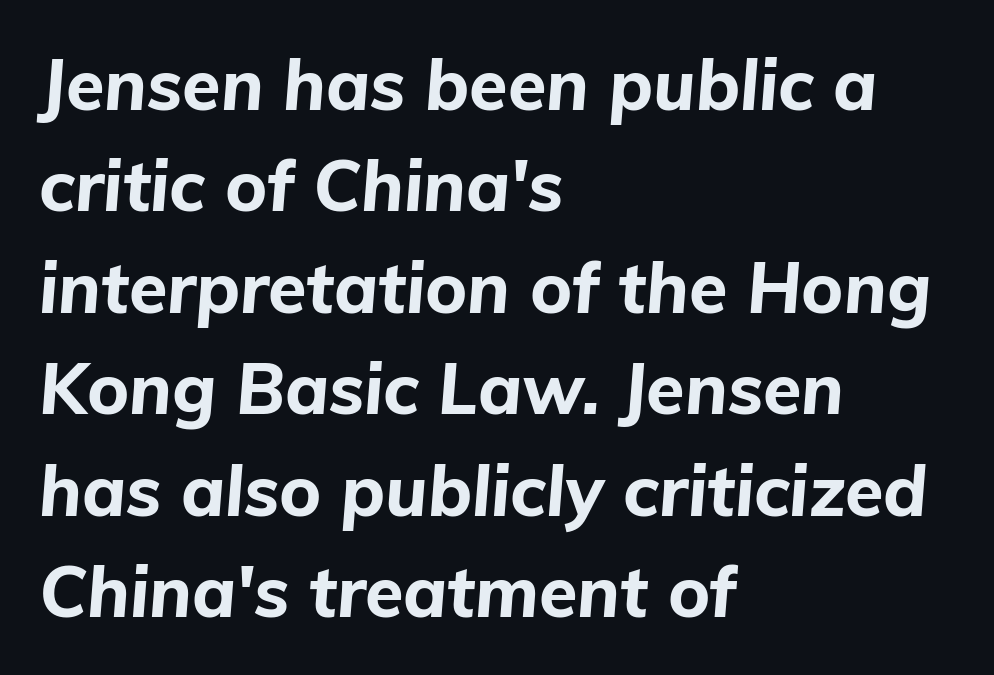
The image shows 70 px bold type, italic (leaning right); set left-aligned, normal line spacing (1.45x), normal letter spacing, not underlined; low stroke contrast and a medium x-height.
